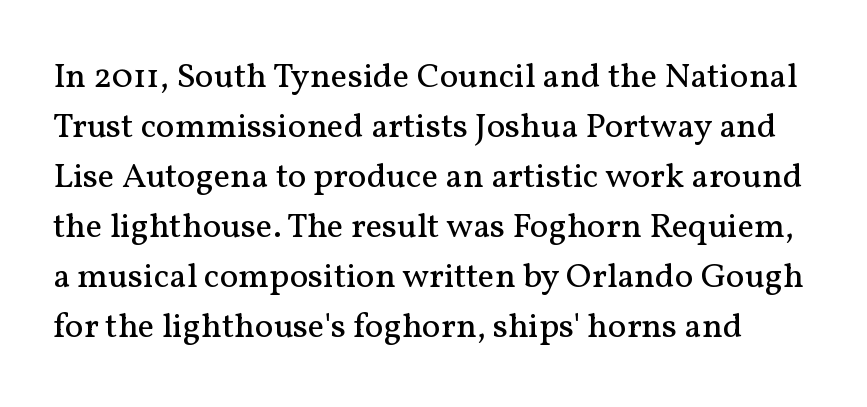
Bare-footed words on every line. Letters have the restrained weight of plain body copy at most. Standard letterfit; no display-style spreading of the glyphs. The letters advance in unequal steps, a hallmark of proportional type. Stroke terminals: seriffed.
